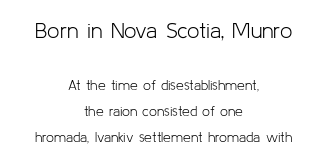
The image shows 22 px text type, upright; set centered, line spacing 1.87x, normal letter spacing, not underlined; the first (top) block is 1.57x larger.
